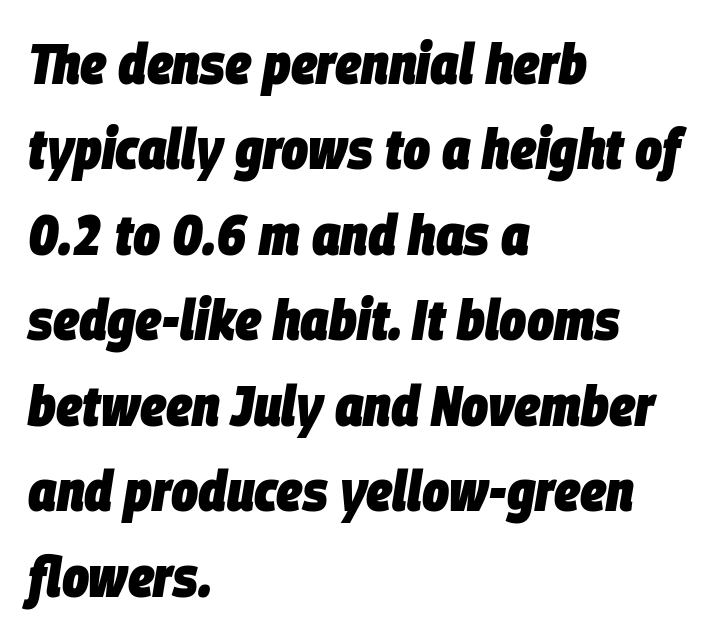
Q: Is the text bold? A: Yes.
Q: Is the text italic (slanted)? A: Yes, it leans right by about 9 degrees.
Q: Is the text underlined? A: No.
Q: How is the paragraph aligned? A: Left-aligned.
Q: Is the spacing between letters normal or unusually wide? A: Normal.
Q: Is the spacing between lines tight, normal or loose? A: Normal.
Q: Width (condensed, normal, or wide)? A: Condensed.
Q: Stroke contrast? A: Low.
Q: x-height? A: Large.
Q: Monospaced? A: No.
